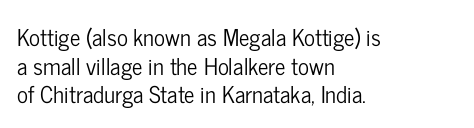
Each line starts at the same left margin while the right side varies. This sample uses plain, unmodified letter spacing. Only glyphs here, with clear space below each row. The letters stand upright; this is a roman face.
